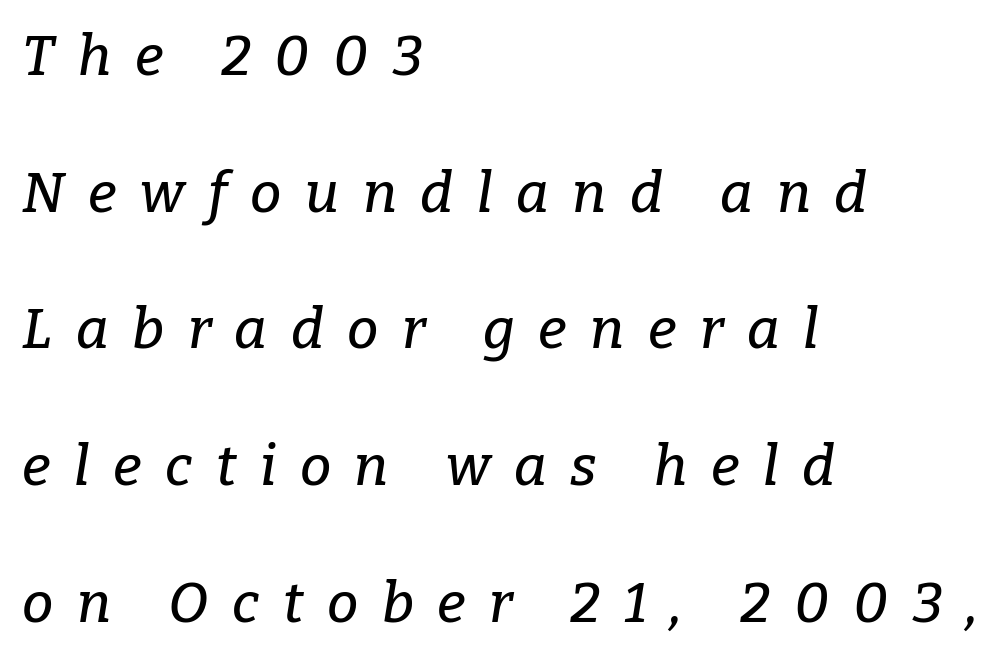
In terms of leading, this rendering errs on the spacious side. Observe the lean: these are italic letterforms. The designer went with a serif here, giving each stem small feet. Has an underline been added? It has not. A classic flush-left, rag-right setting is used for this passage. The rendering uses natural spacing where letterforms have individual widths.
